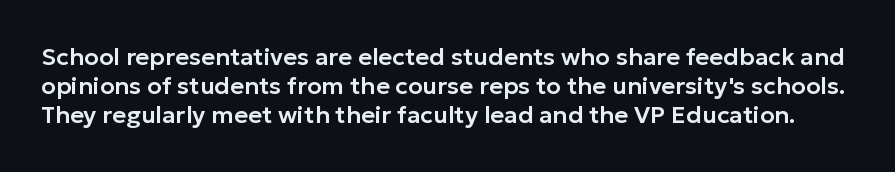
Q: Is the text italic (slanted)? A: No, it is upright.
Q: Is the text underlined? A: No.
Q: Is the spacing between letters normal or unusually wide? A: Normal.
